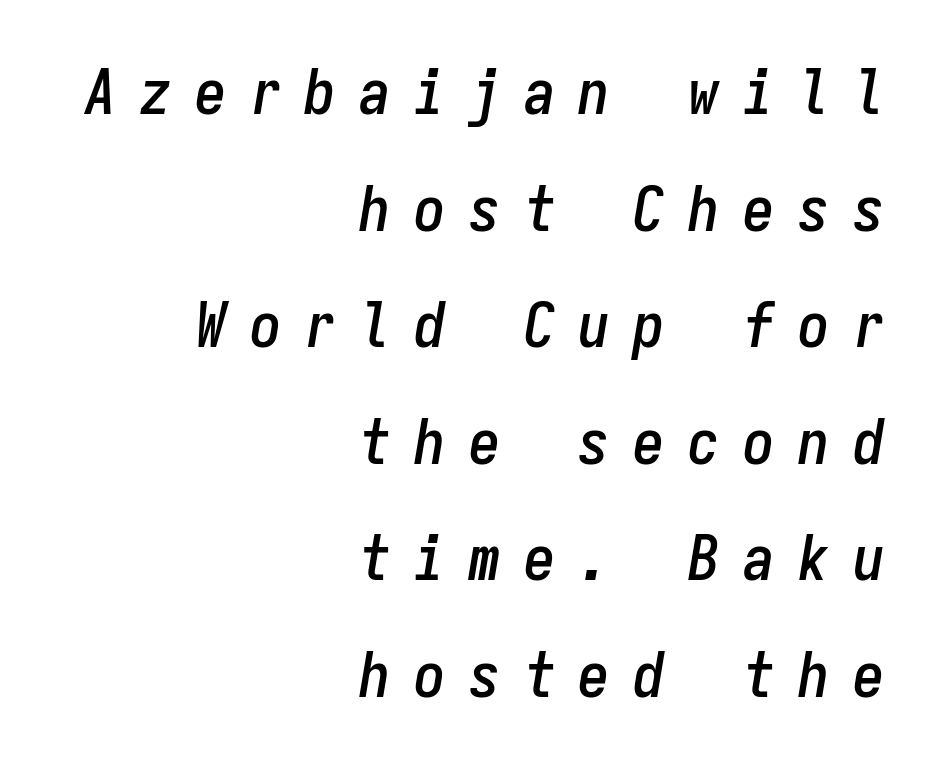
The paragraph has a hard right edge and a soft left edge. Looks like terminal output: every glyph gets an equal slot. The horizontal fit of the characters is loose and conspicuously gappy. Each row of text sits above clean, open space. Rendered with sloped, italic letterforms.
